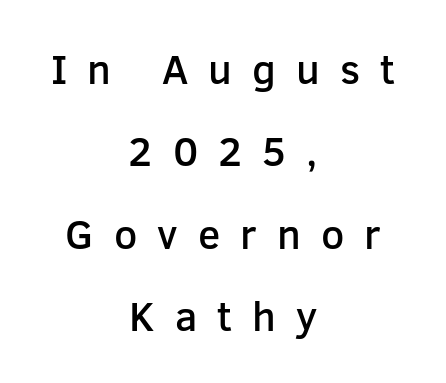
{"serif": "no", "italic": "no", "bold": "semi", "weight": "semibold", "width": "normal", "stroke_contrast": "low", "x_height": "medium", "monospaced": "no", "underline": "no", "align": "center", "line_spacing": "loose", "line_spacing_ratio": 2.01, "letter_spacing": "wide", "letter_spacing_em": 0.49, "glyph_px": 41}
